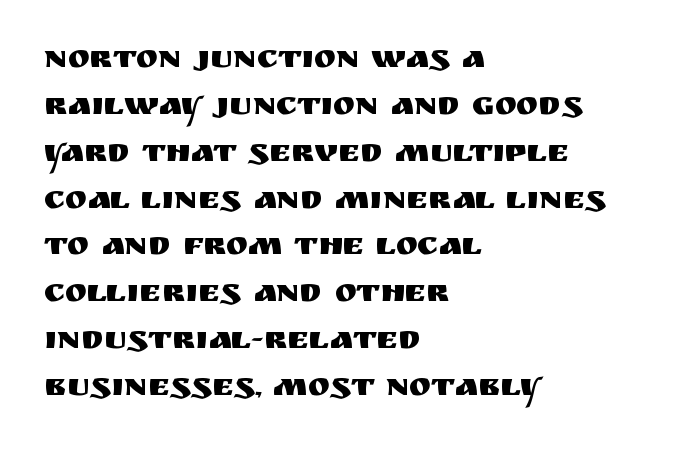
{"serif": "no", "italic": "no", "width": "normal", "stroke_contrast": "medium", "x_height": "large", "monospaced": "no", "underline": "no", "align": "left", "line_spacing": "normal", "line_spacing_ratio": 1.42, "letter_spacing": "normal", "letter_spacing_em": 0.0, "glyph_px": 33}
